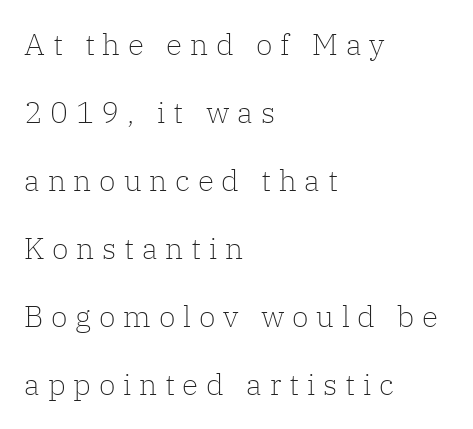
{"serif": "yes", "italic": "no", "bold": "no", "weight": "light", "width": "normal", "stroke_contrast": "low", "x_height": "medium", "monospaced": "no", "underline": "no", "align": "left", "line_spacing": "loose", "line_spacing_ratio": 2.27, "letter_spacing": "wide", "letter_spacing_em": 0.26, "glyph_px": 30}
